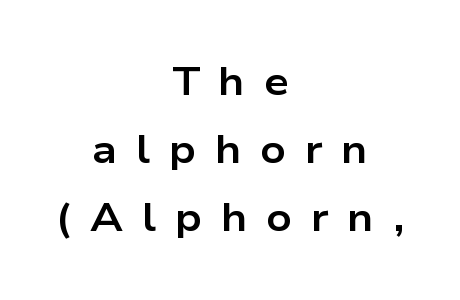
Proportional: the letters do not fall into vertical columns. There is plenty of visible air inserted between adjacent glyphs. Observe the absence of serifs on each vertical stroke in this sample. Thick stems and heavy bowls — unmistakably bold. Underlining? Definitely not there.
